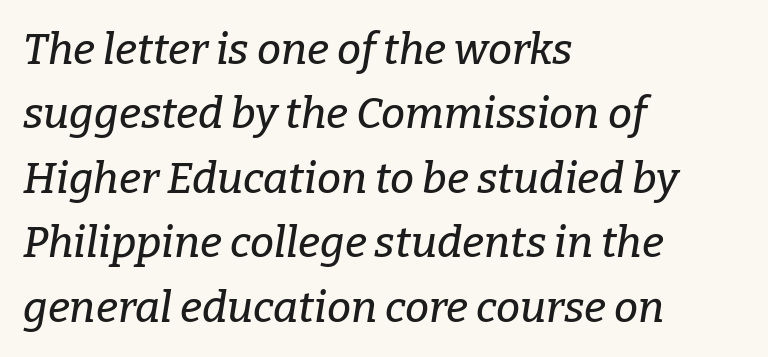
How would I describe the line gaps? Plain and ordinary. Rendered with sloped, italic letterforms. This sample has the flowing, uneven cadence of proportional lettering. Compared with typical body copy, the letter spacing here is the same. The words here are not underlined. Does the copy run flush right? No — it runs flush left.
